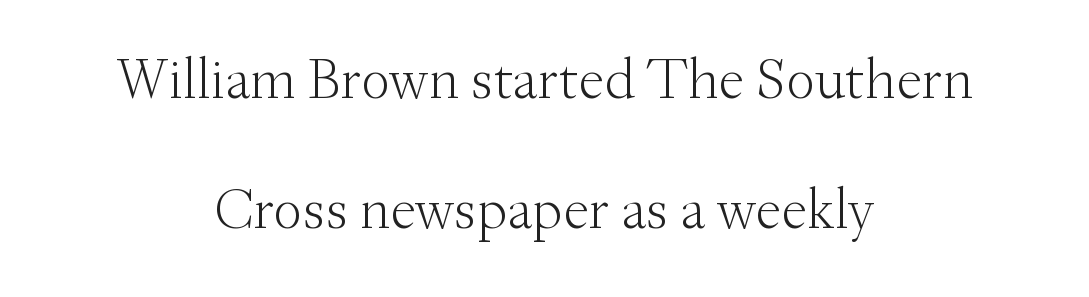
The font's upright variant was chosen for this text. Has an underline been added? It has not. This is serif lettering, the kind often seen in printed books. Weight class: somewhere from thin through regular. Line starts and ends both wander, symmetrically. Spacing verdict: proportional, widths tailored to each character.
